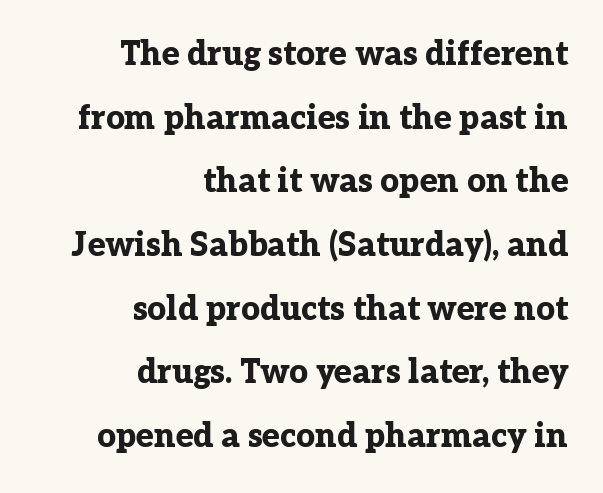
{"serif": "yes", "italic": "no", "bold": "yes", "weight": "bold", "width": "normal", "stroke_contrast": "low", "x_height": "medium", "monospaced": "no", "underline": "no", "align": "right", "line_spacing": "loose", "line_spacing_ratio": 1.93, "letter_spacing": "normal", "letter_spacing_em": 0.0, "glyph_px": 33}
